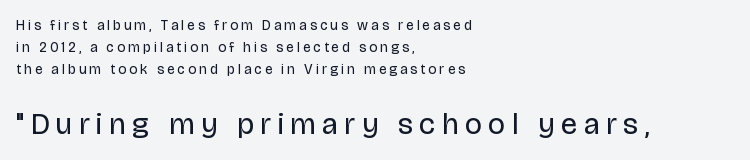
Bold? No — there's no thickening of the strokes. Looks like regular typesetting: each glyph gets only the width it needs. The string is rendered with underlining switched off. The rag falls on the right side of this text block. Type style note: lacks serifs. A typesetter would mark this as roman, not italic.
